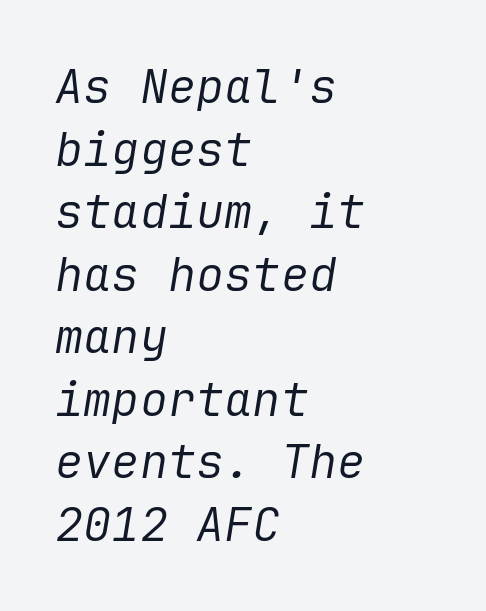
Q: Is the text bold? A: No.
Q: Is the text italic (slanted)? A: Yes, it leans right by about 9 degrees.
Q: Is the text underlined? A: No.
Q: How is the paragraph aligned? A: Left-aligned.
Q: Is the spacing between letters normal or unusually wide? A: Normal.
Q: Is the spacing between lines tight, normal or loose? A: Normal.
Q: Width (condensed, normal, or wide)? A: Normal.
Q: Stroke contrast? A: Low.
Q: x-height? A: Medium.
